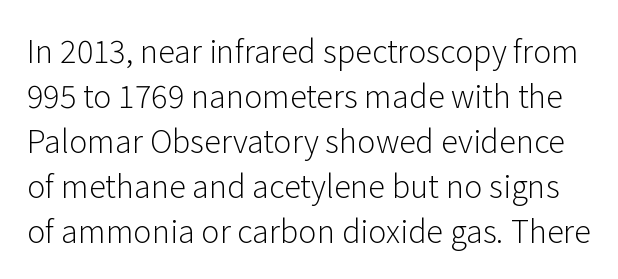
The image shows 31 px light sans-serif type, upright; set normal line spacing (1.45x), normal letter spacing, not underlined; low stroke contrast and a medium x-height.
